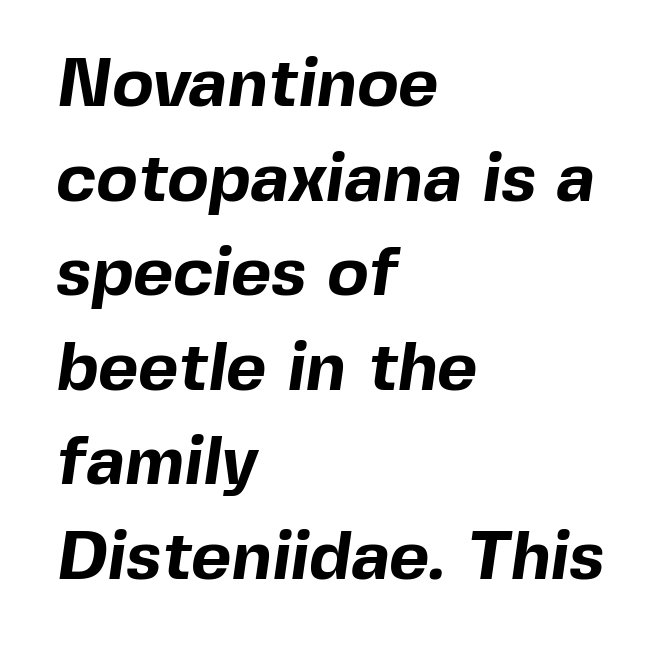
The image shows 69 px bold sans-serif type; set left-aligned, normal line spacing (1.37x), normal letter spacing, not underlined; a medium x-height.
